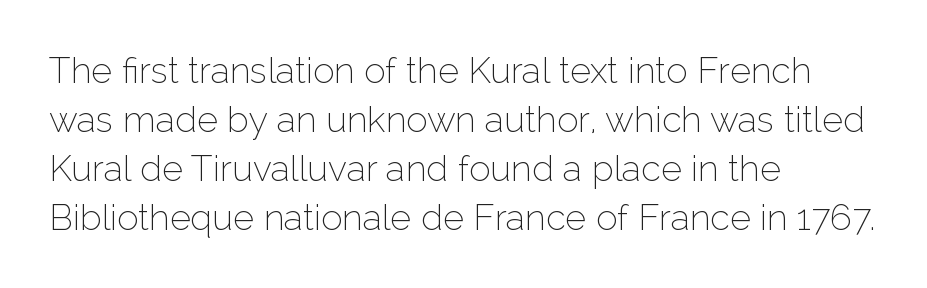
Q: Is the text bold? A: No.
Q: Is the text italic (slanted)? A: No, it is upright.
Q: Is the typeface a serif or a sans-serif typeface? A: Sans-serif.
Q: Is the text underlined? A: No.
Q: How is the paragraph aligned? A: Left-aligned.
Q: Is the spacing between letters normal or unusually wide? A: Normal.
Q: Is the spacing between lines tight, normal or loose? A: Normal.
Q: Width (condensed, normal, or wide)? A: Normal.
Q: Stroke contrast? A: Low.
Q: x-height? A: Medium.
Q: Monospaced? A: No.
